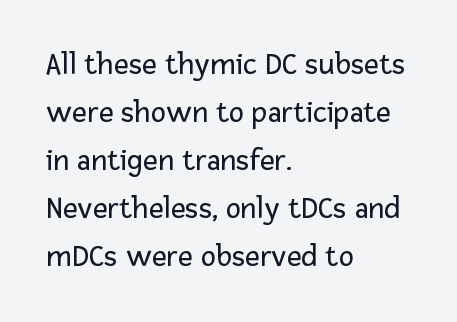
Q: Is the text bold? A: No.
Q: Is the text italic (slanted)? A: No, it is upright.
Q: Is the typeface a serif or a sans-serif typeface? A: Sans-serif.
Q: Is the text underlined? A: No.
Q: How is the paragraph aligned? A: Left-aligned.
Q: Is the spacing between letters normal or unusually wide? A: Normal.
Q: Is the spacing between lines tight, normal or loose? A: Normal.
Q: Width (condensed, normal, or wide)? A: Normal.
Q: Stroke contrast? A: Low.
Q: x-height? A: Medium.
Q: Monospaced? A: No.
